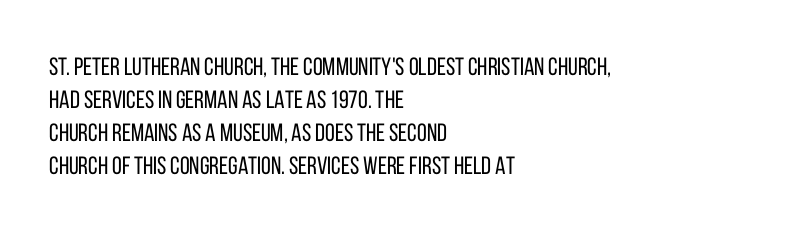
The setting favours the left margin, as ordinary paragraphs usually do. The letters stand upright; this is a roman face. Does the leading feel generous? No, just average. The passage shown has conventional tracking throughout. Each stroke keeps to a modest, everyday thickness or less.
